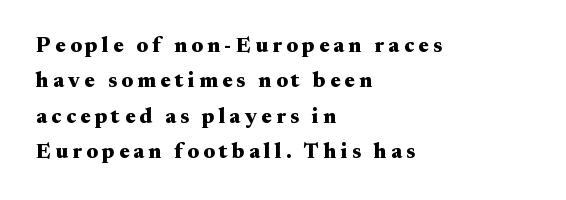
Q: Is the text bold? A: Yes.
Q: Is the text italic (slanted)? A: No, it is upright.
Q: Is the text underlined? A: No.
Q: How is the paragraph aligned? A: Left-aligned.
Q: Is the spacing between letters normal or unusually wide? A: Unusually wide.
Q: Is the spacing between lines tight, normal or loose? A: Normal.
